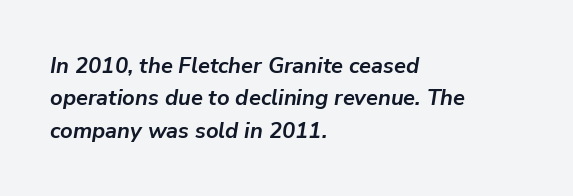
The image shows 22 px bold type, italic (leaning right); set left-aligned, normal line spacing (1.47x), normal letter spacing, not underlined.
